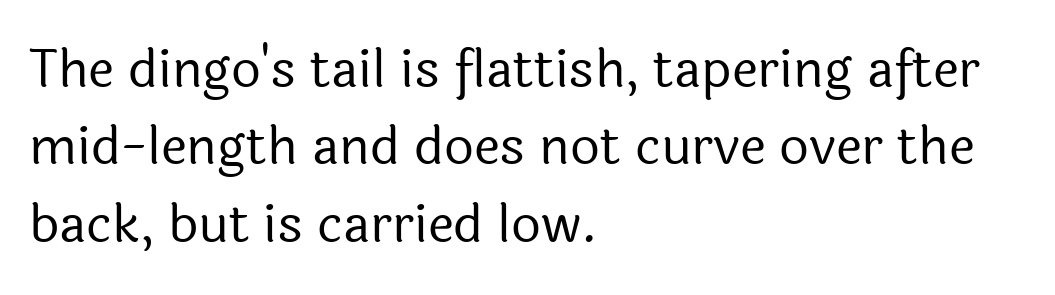
{"serif": "no", "italic": "no", "bold": "no", "weight": "regular", "width": "normal", "x_height": "medium", "monospaced": "no", "underline": "no", "align": "left", "line_spacing": "normal", "line_spacing_ratio": 1.49, "letter_spacing": "normal", "letter_spacing_em": 0.0, "glyph_px": 52}
